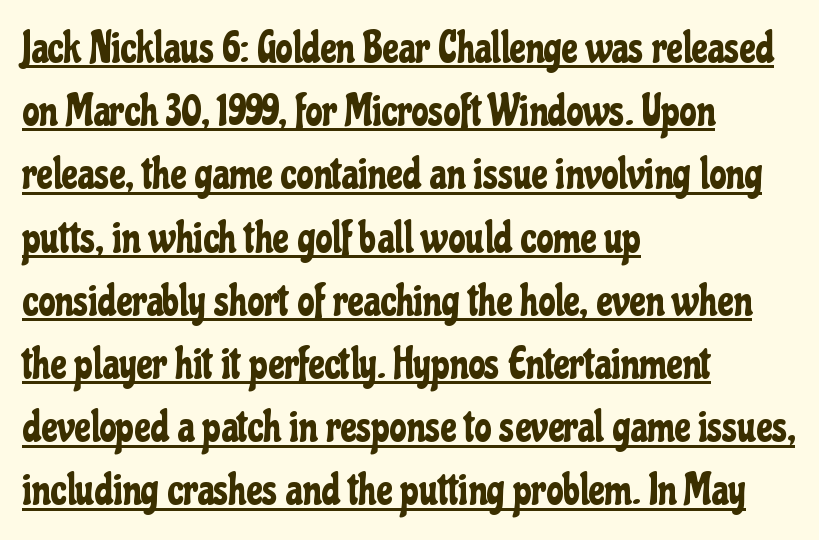
Every character sits straight up, as roman type does. A typesetter would call this proportional, since set widths differ per character. Letter spacing: default. The passage shown is typeset with a sans-serif family.
